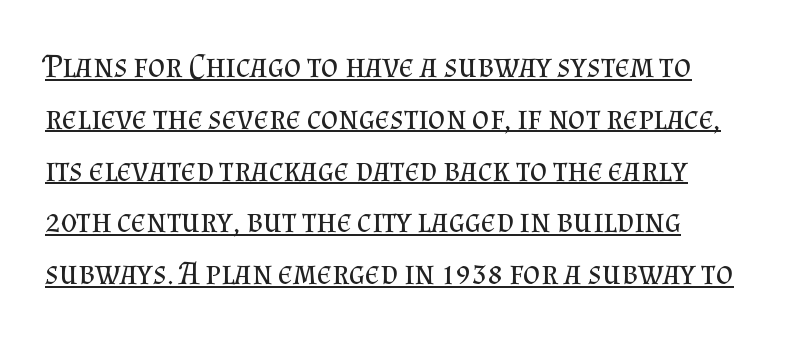
{"serif": "yes", "italic": "no", "bold": "no", "weight": "regular", "width": "normal", "stroke_contrast": "medium", "x_height": "small", "monospaced": "no", "underline": "yes", "line_spacing": "normal", "line_spacing_ratio": 1.57, "letter_spacing": "normal", "letter_spacing_em": 0.0, "glyph_px": 33}
